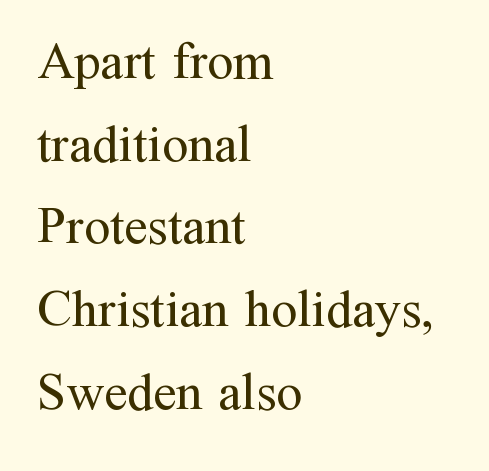
The image shows 52 px regular-weight serif type, upright; set left-aligned, normal line spacing (1.59x), normal letter spacing, not underlined; medium stroke contrast and a medium x-height.
